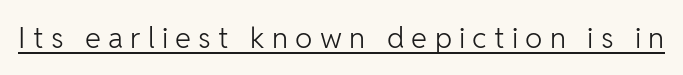
{"serif": "no", "italic": "no", "bold": "no", "weight": "light", "width": "normal", "stroke_contrast": "low", "x_height": "medium", "monospaced": "no", "underline": "yes", "letter_spacing": "wide", "letter_spacing_em": 0.25, "glyph_px": 29}
